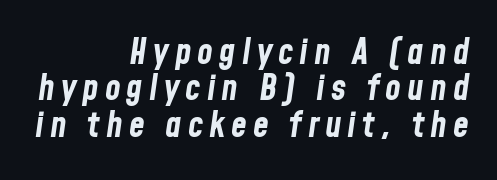
{"italic": "yes", "lean": "right", "slant_degrees": 8, "bold": "yes", "weight": "bold", "width": "condensed", "stroke_contrast": "low", "x_height": "medium", "monospaced": "no", "underline": "no", "align": "right", "line_spacing": "tight", "line_spacing_ratio": 1.01, "glyph_px": 36}
